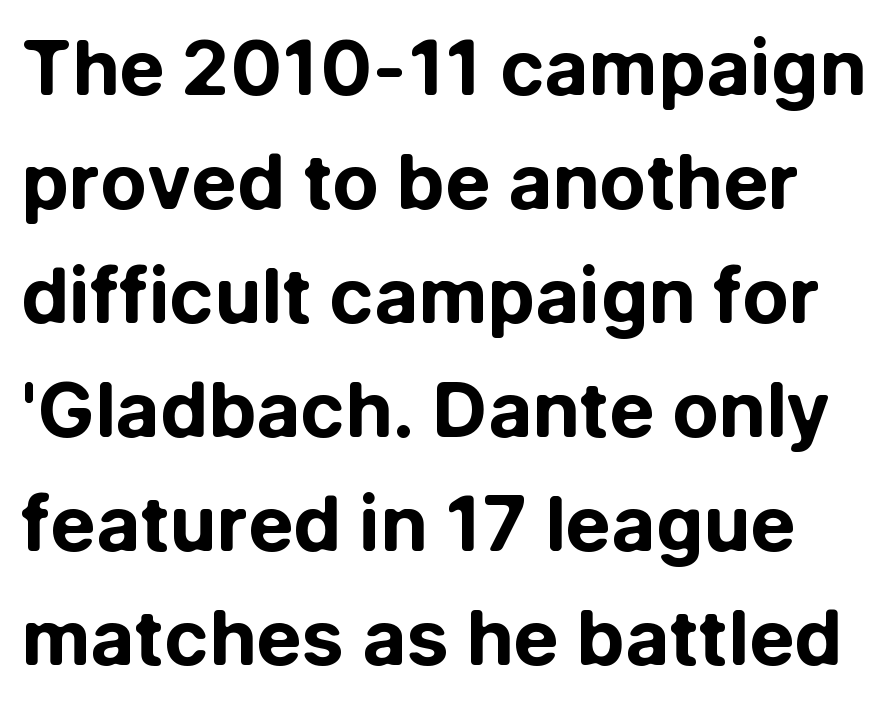
{"serif": "no", "italic": "no", "bold": "yes", "weight": "bold", "width": "normal", "stroke_contrast": "low", "x_height": "medium", "monospaced": "no", "underline": "no", "line_spacing": "normal", "line_spacing_ratio": 1.5, "letter_spacing": "normal", "letter_spacing_em": 0.0, "glyph_px": 76}
